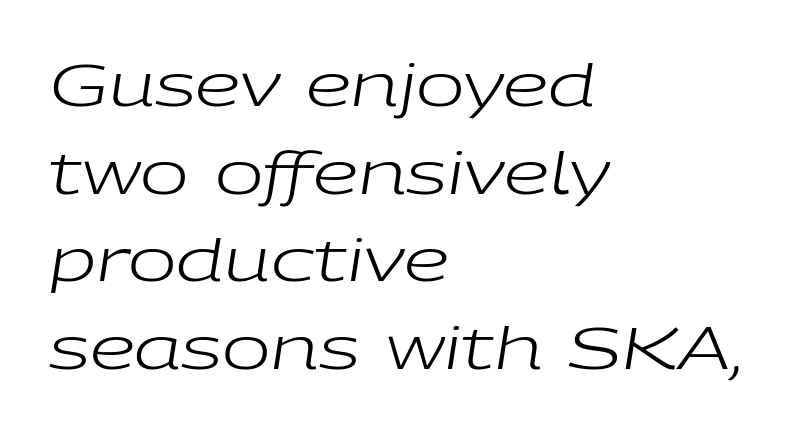
Q: Is the text bold? A: No.
Q: Is the text italic (slanted)? A: Yes, it leans right by about 9 degrees.
Q: Is the text underlined? A: No.
Q: How is the paragraph aligned? A: Left-aligned.
Q: Is the spacing between letters normal or unusually wide? A: Normal.
Q: Is the spacing between lines tight, normal or loose? A: Normal.
Q: Width (condensed, normal, or wide)? A: Wide.
Q: Stroke contrast? A: Low.
Q: x-height? A: Medium.
Q: Monospaced? A: No.
